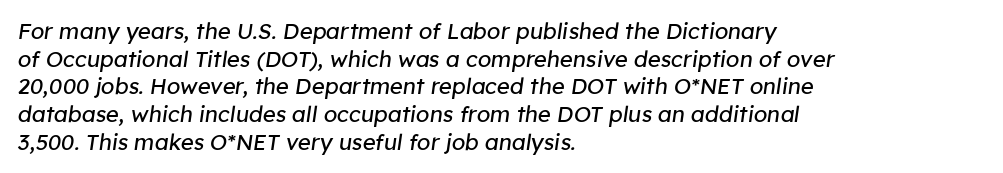
Q: Is the text bold? A: No.
Q: Is the text italic (slanted)? A: Yes, it leans right by about 8 degrees.
Q: Is the text underlined? A: No.
Q: How is the paragraph aligned? A: Left-aligned.
Q: Is the spacing between letters normal or unusually wide? A: Normal.
Q: Is the spacing between lines tight, normal or loose? A: Normal.
